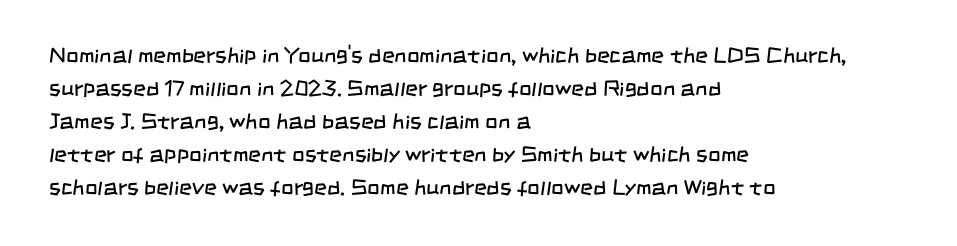
{"bold": "no", "underline": "no", "align": "left", "line_spacing": "normal", "line_spacing_ratio": 1.5, "letter_spacing": "normal", "letter_spacing_em": 0.0, "glyph_px": 22}
